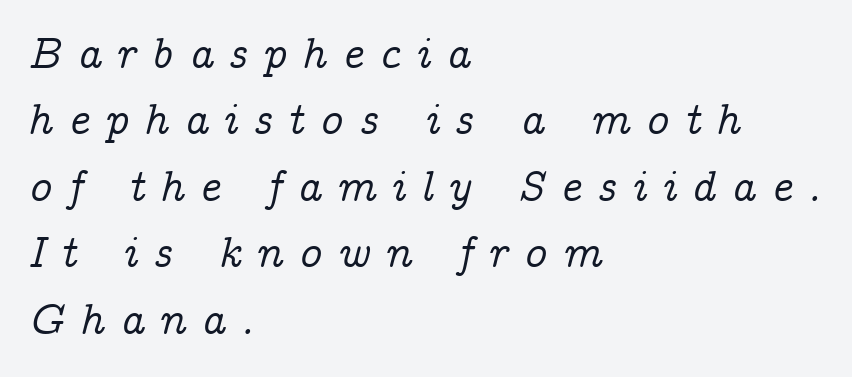
{"serif": "yes", "italic": "yes", "lean": "right", "slant_degrees": 14, "width": "normal", "stroke_contrast": "low", "x_height": "medium", "monospaced": "no", "underline": "no", "align": "left", "line_spacing": "normal", "line_spacing_ratio": 1.51, "letter_spacing": "wide", "letter_spacing_em": 0.35, "glyph_px": 44}
